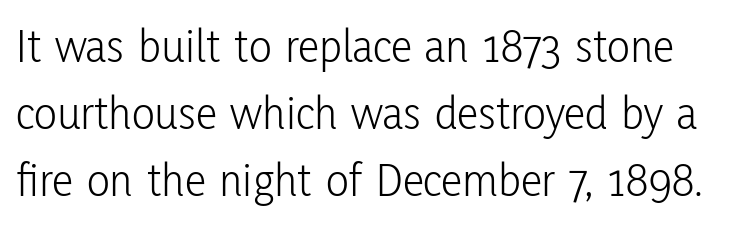
{"serif": "no", "italic": "no", "bold": "no", "weight": "light", "width": "condensed", "stroke_contrast": "low", "x_height": "medium", "monospaced": "no", "underline": "no", "line_spacing": "normal", "line_spacing_ratio": 1.4, "letter_spacing": "normal", "letter_spacing_em": 0.0, "glyph_px": 48}
